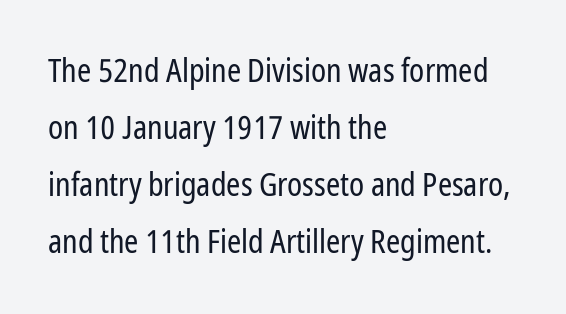
Q: Is the text bold? A: No.
Q: Is the text italic (slanted)? A: No, it is upright.
Q: Is the typeface a serif or a sans-serif typeface? A: Sans-serif.
Q: Is the text underlined? A: No.
Q: How is the paragraph aligned? A: Left-aligned.
Q: Is the spacing between letters normal or unusually wide? A: Normal.
Q: Width (condensed, normal, or wide)? A: Condensed.
Q: Stroke contrast? A: Low.
Q: x-height? A: Medium.
Q: Monospaced? A: No.
